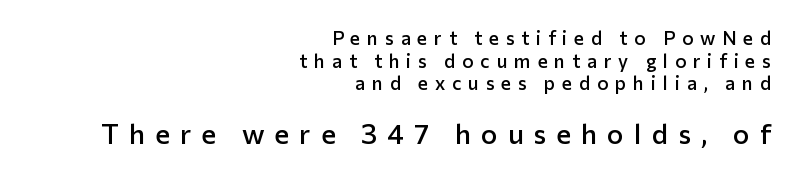
{"serif": "no", "italic": "no", "bold": "semi", "weight": "semibold", "width": "normal", "stroke_contrast": "low", "x_height": "medium", "monospaced": "no", "underline": "no", "align": "right", "line_spacing_ratio": 1.19, "letter_spacing": "wide", "letter_spacing_em": 0.36, "larger_block": "second", "size_ratio": 1.47, "glyph_px": 28}
